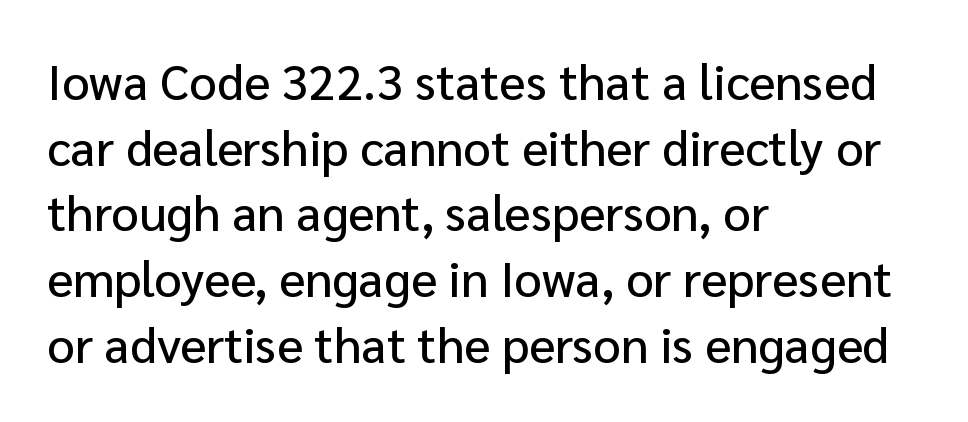
Spacing verdict: proportional, widths tailored to each character. Upright lettering throughout. Line starts are locked; line ends wander. In terms of letterform style, serifs are entirely absent. Reading down the column, the eye jumps a familiar distance to each next line.
